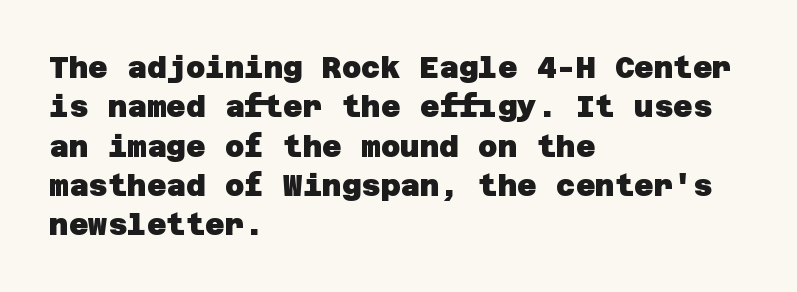
{"serif": "no", "bold": "yes", "weight": "heavy", "width": "normal", "stroke_contrast": "low", "x_height": "large", "underline": "no", "align": "left", "line_spacing": "normal", "line_spacing_ratio": 1.31, "letter_spacing": "normal", "letter_spacing_em": 0.0, "glyph_px": 30}
